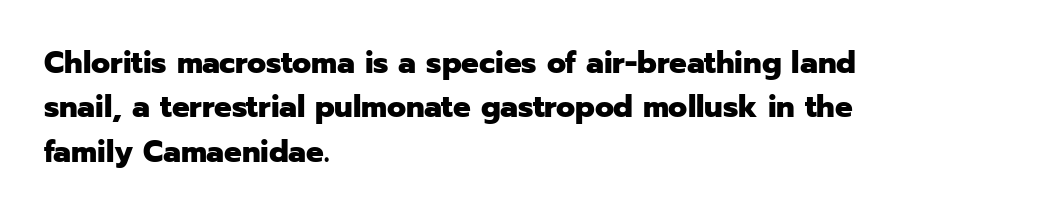
Q: Is the text bold? A: Yes.
Q: Is the text italic (slanted)? A: No, it is upright.
Q: Is the typeface a serif or a sans-serif typeface? A: Sans-serif.
Q: Is the text underlined? A: No.
Q: How is the paragraph aligned? A: Left-aligned.
Q: Is the spacing between letters normal or unusually wide? A: Normal.
Q: Is the spacing between lines tight, normal or loose? A: Normal.
Q: Width (condensed, normal, or wide)? A: Normal.
Q: Stroke contrast? A: Low.
Q: x-height? A: Medium.
Q: Monospaced? A: No.
